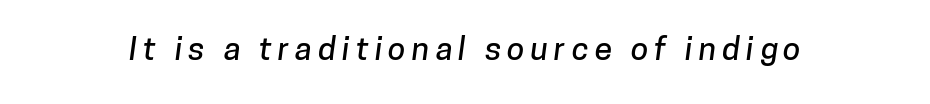
Q: Is the typeface a serif or a sans-serif typeface? A: Sans-serif.
Q: Is the text underlined? A: No.
Q: Width (condensed, normal, or wide)? A: Normal.
Q: Stroke contrast? A: Low.
Q: x-height? A: Medium.
Q: Monospaced? A: No.
